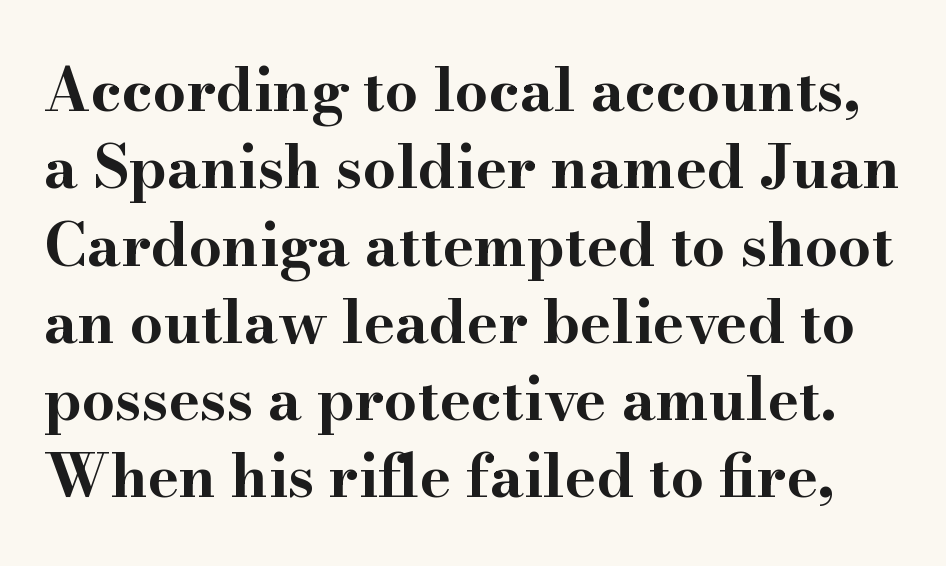
{"serif": "yes", "italic": "no", "bold": "yes", "weight": "bold", "width": "wide", "stroke_contrast": "high", "x_height": "small", "monospaced": "no", "underline": "no", "line_spacing": "normal", "line_spacing_ratio": 1.31, "letter_spacing": "normal", "letter_spacing_em": 0.0, "glyph_px": 59}
